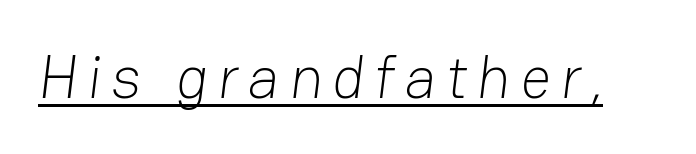
The image shows 60 px light sans-serif type; set underlined; low stroke contrast and a medium x-height.
